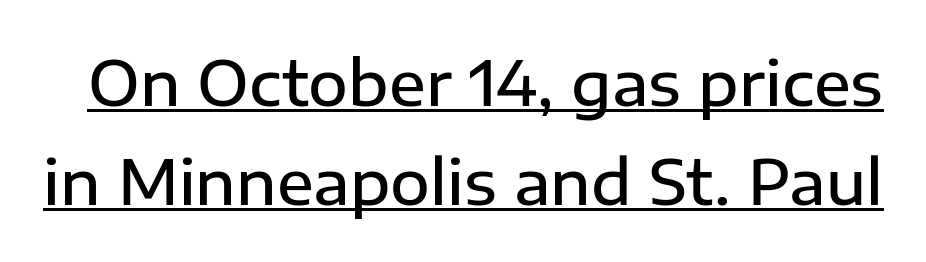
{"serif": "no", "italic": "no", "bold": "semi", "weight": "semibold", "width": "normal", "stroke_contrast": "low", "x_height": "medium", "monospaced": "no", "underline": "yes", "line_spacing": "normal", "line_spacing_ratio": 1.62, "letter_spacing": "normal", "letter_spacing_em": 0.0, "glyph_px": 61}
